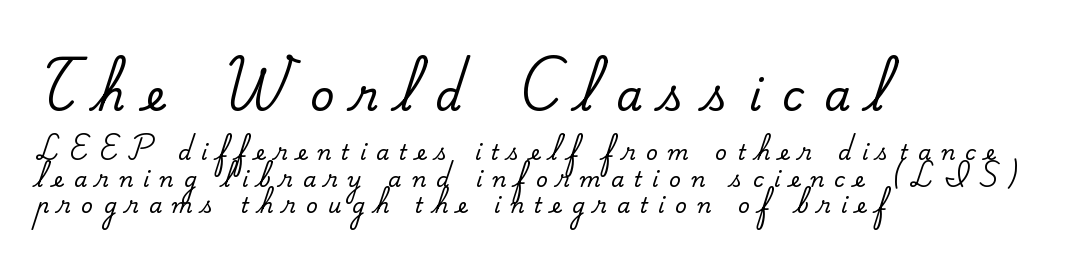
{"serif": "yes", "width": "normal", "stroke_contrast": "medium", "x_height": "small", "monospaced": "no", "underline": "no", "align": "left", "line_spacing": "normal", "line_spacing_ratio": 1.27, "letter_spacing": "wide", "letter_spacing_em": 0.48, "larger_block": "first", "size_ratio": 2.0, "glyph_px": 42}
